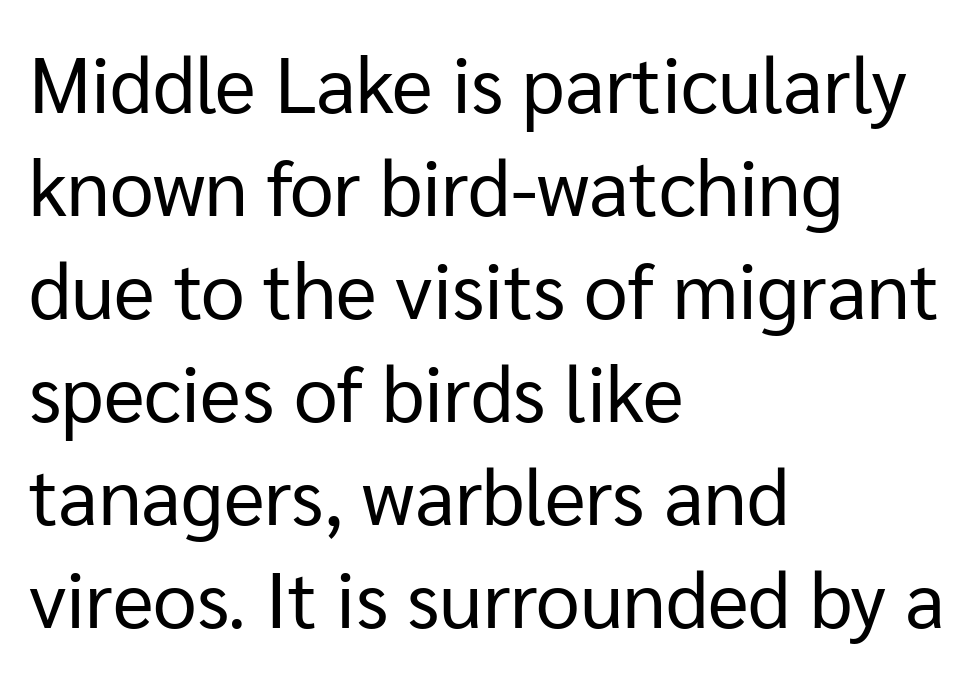
Q: Is the text bold? A: No.
Q: Is the text italic (slanted)? A: No, it is upright.
Q: Is the typeface a serif or a sans-serif typeface? A: Sans-serif.
Q: Is the text underlined? A: No.
Q: How is the paragraph aligned? A: Left-aligned.
Q: Is the spacing between letters normal or unusually wide? A: Normal.
Q: Is the spacing between lines tight, normal or loose? A: Normal.
Q: Width (condensed, normal, or wide)? A: Normal.
Q: Stroke contrast? A: Low.
Q: x-height? A: Medium.
Q: Monospaced? A: No.
